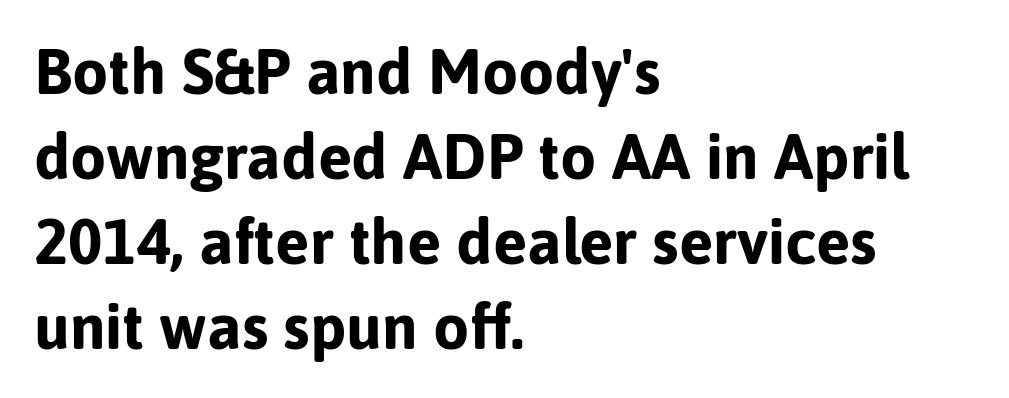
Tall strokes in this sample are plumb rather than angled. The face used here has the dense, thick strokes of a bold. Standard letterfit; no display-style spreading of the glyphs. Letterform terminals end flat and unadorned throughout the passage. Unmarked baselines from the first word to the last. Rows of type keep a routine distance in the vertical direction.
